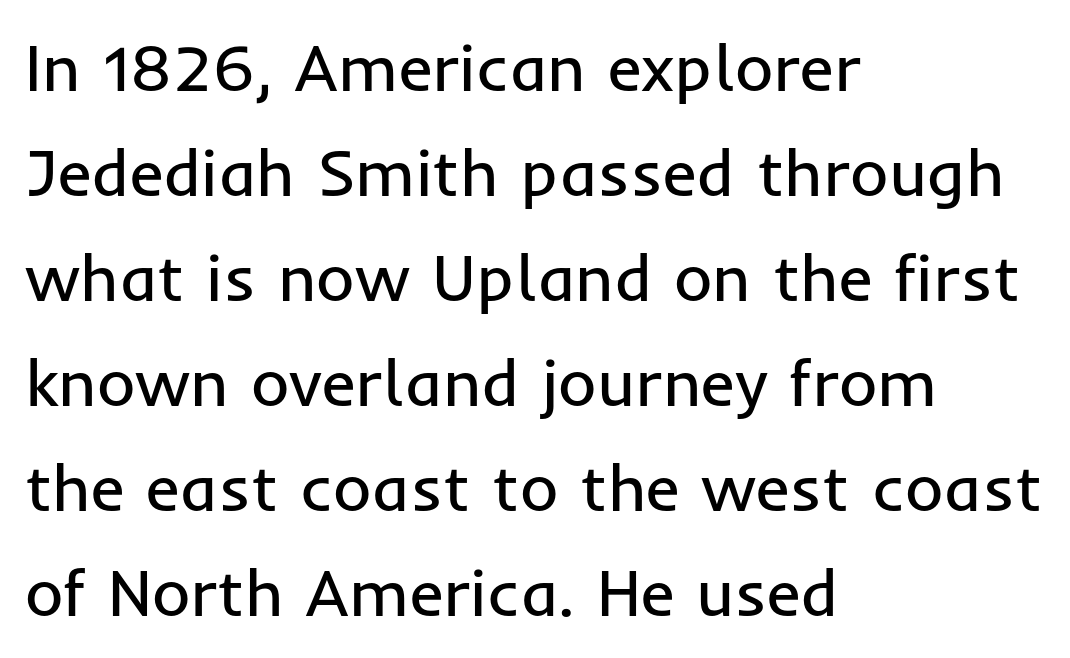
The image shows 66 px regular-weight sans-serif type, upright; set left-aligned, normal line spacing (1.59x), normal letter spacing, not underlined; low stroke contrast and a medium x-height.
